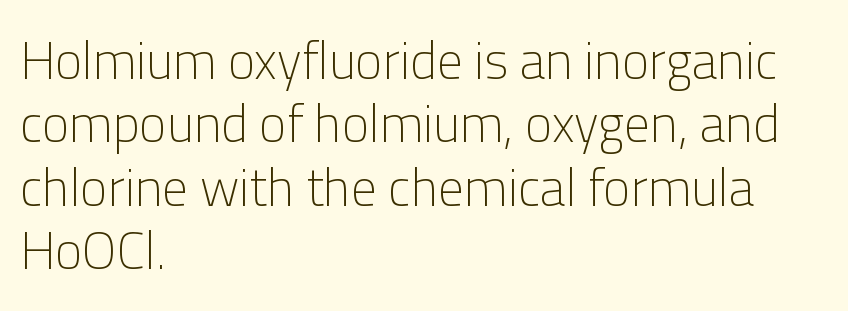
Is this a fixed-width face? No — the glyphs have proportional, varying widths. When letters stand straight like this, we call the style roman or upright. The face used here is rendered with its standard letterfit. The area under the type is left untouched. The characters display no serif detailing; their extremities are plain. Stem width sits at or under what a default text font uses.
